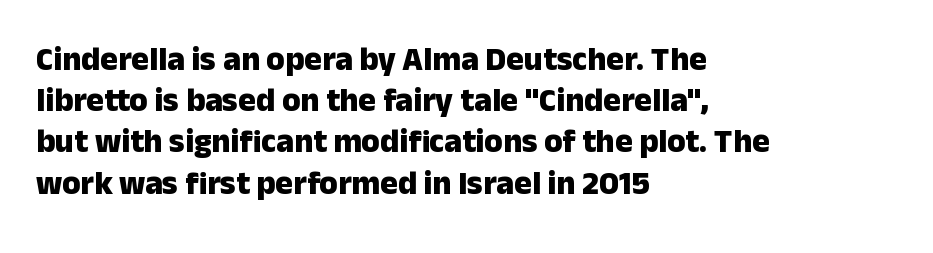
Q: Is the text bold? A: Yes.
Q: Is the text italic (slanted)? A: No, it is upright.
Q: Is the typeface a serif or a sans-serif typeface? A: Sans-serif.
Q: Is the text underlined? A: No.
Q: How is the paragraph aligned? A: Left-aligned.
Q: Is the spacing between letters normal or unusually wide? A: Normal.
Q: Is the spacing between lines tight, normal or loose? A: Normal.
Q: Width (condensed, normal, or wide)? A: Normal.
Q: Stroke contrast? A: Low.
Q: x-height? A: Medium.
Q: Monospaced? A: No.
